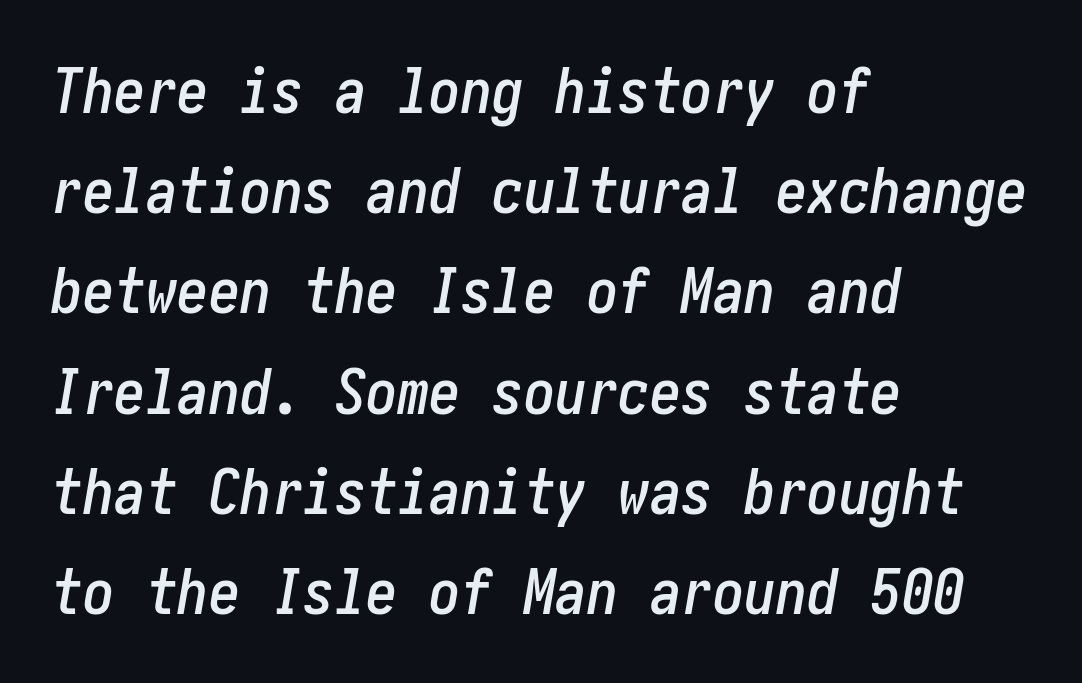
Q: Is the text italic (slanted)? A: Yes, it leans right by about 10 degrees.
Q: Is the text underlined? A: No.
Q: How is the paragraph aligned? A: Left-aligned.
Q: Is the spacing between letters normal or unusually wide? A: Normal.
Q: Is the spacing between lines tight, normal or loose? A: Normal.
Q: Width (condensed, normal, or wide)? A: Condensed.
Q: Stroke contrast? A: Low.
Q: x-height? A: Medium.
